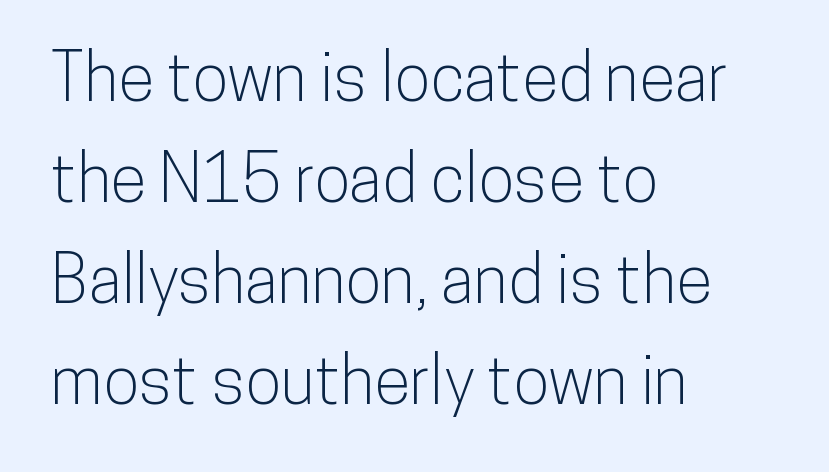
The image shows 66 px condensed sans-serif type, upright; set left-aligned, normal line spacing (1.53x), normal letter spacing, not underlined; low stroke contrast and a medium x-height.
